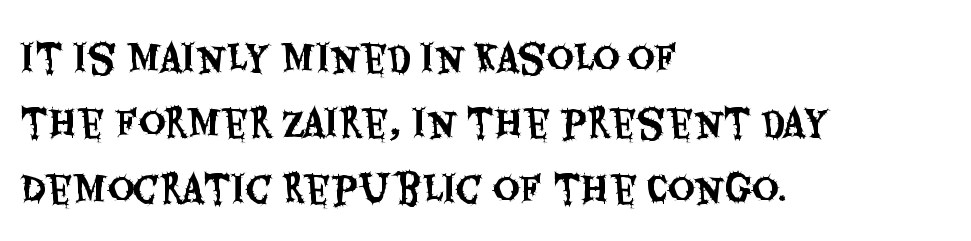
Q: Is the text italic (slanted)? A: No, it is upright.
Q: Is the typeface a serif or a sans-serif typeface? A: Sans-serif.
Q: Is the text underlined? A: No.
Q: How is the paragraph aligned? A: Left-aligned.
Q: Is the spacing between letters normal or unusually wide? A: Normal.
Q: Width (condensed, normal, or wide)? A: Condensed.
Q: Stroke contrast? A: Medium.
Q: x-height? A: Large.
Q: Monospaced? A: No.
